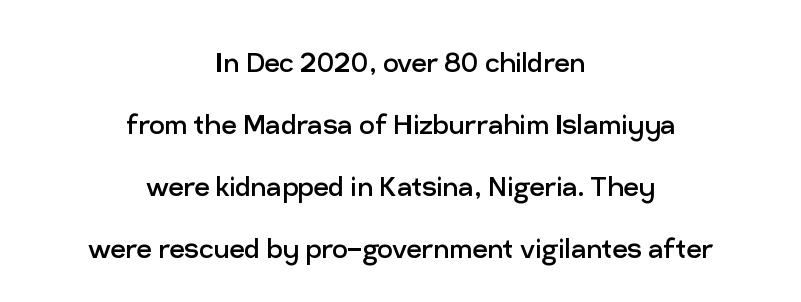
Looks like regular typesetting: each glyph gets only the width it needs. A clean baseline with only descenders dipping below it. The passage shown is not bold in any degree. Look at the tracking — it's just the regular setting, nothing added.
